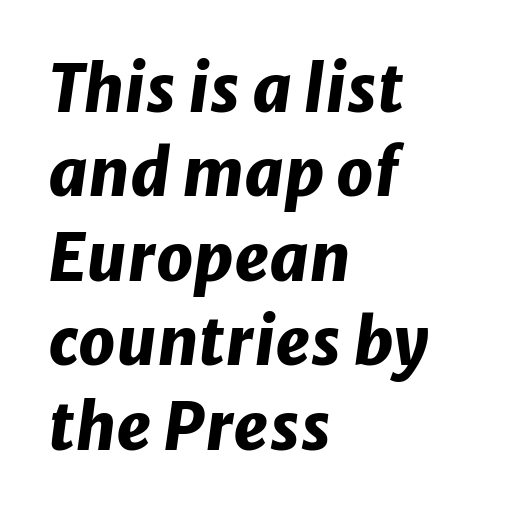
Q: Is the text bold? A: Yes.
Q: Is the text italic (slanted)? A: Yes, it leans right by about 8 degrees.
Q: Is the text underlined? A: No.
Q: How is the paragraph aligned? A: Left-aligned.
Q: Is the spacing between letters normal or unusually wide? A: Normal.
Q: Is the spacing between lines tight, normal or loose? A: Normal.
Q: Width (condensed, normal, or wide)? A: Normal.
Q: Stroke contrast? A: Low.
Q: x-height? A: Medium.
Q: Monospaced? A: No.
